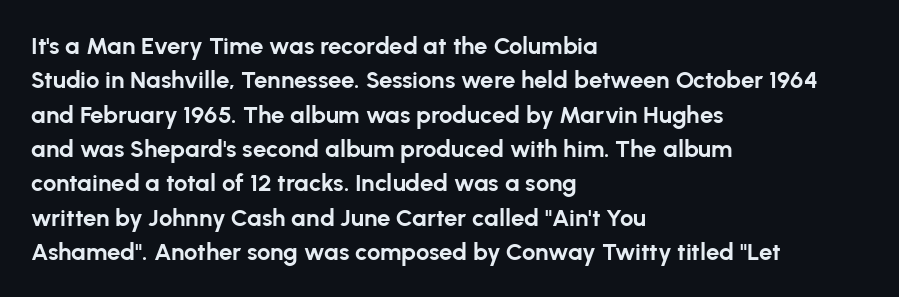
The passage shown is emphatically bold. The space directly below the letters is spotless. Italic? Not at all — the glyphs are vertical. The block of text has a typical density, with ordinary space between rows.
